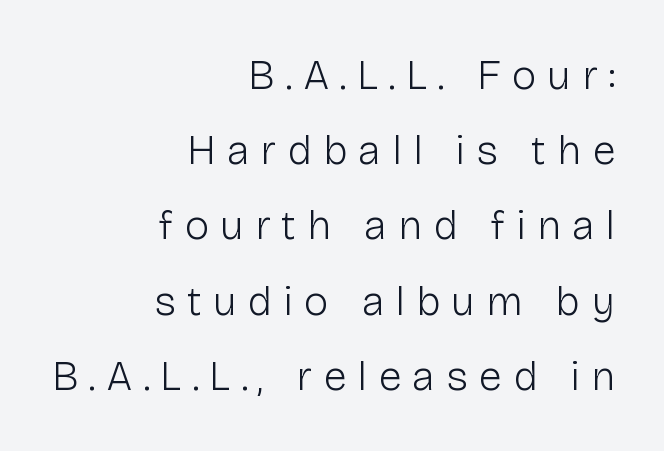
{"serif": "no", "italic": "no", "bold": "no", "weight": "light", "width": "normal", "stroke_contrast": "low", "x_height": "medium", "monospaced": "no", "underline": "no", "align": "right", "line_spacing_ratio": 1.79, "letter_spacing": "wide", "letter_spacing_em": 0.26, "glyph_px": 42}
